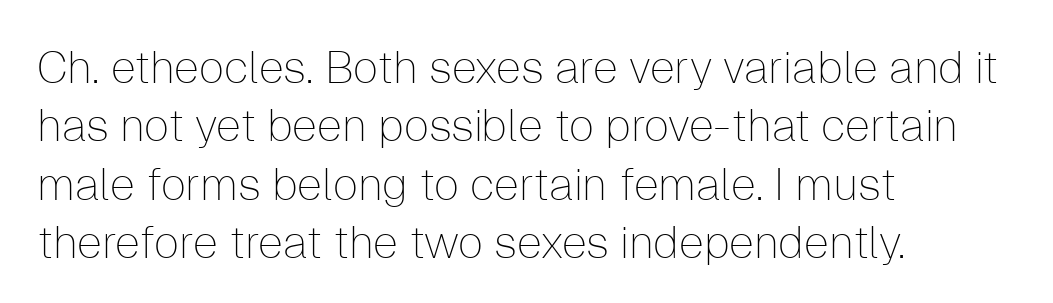
The image shows 45 px thin sans-serif type, upright; set left-aligned, normal line spacing (1.3x), normal letter spacing, not underlined; low stroke contrast and a medium x-height.
